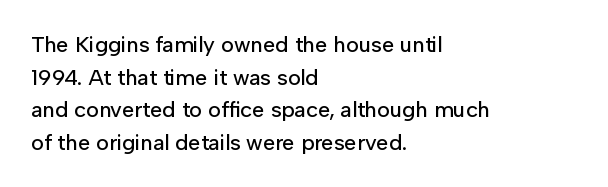
Q: Is the text italic (slanted)? A: No, it is upright.
Q: Is the text underlined? A: No.
Q: How is the paragraph aligned? A: Left-aligned.
Q: Is the spacing between letters normal or unusually wide? A: Normal.
Q: Is the spacing between lines tight, normal or loose? A: Normal.
